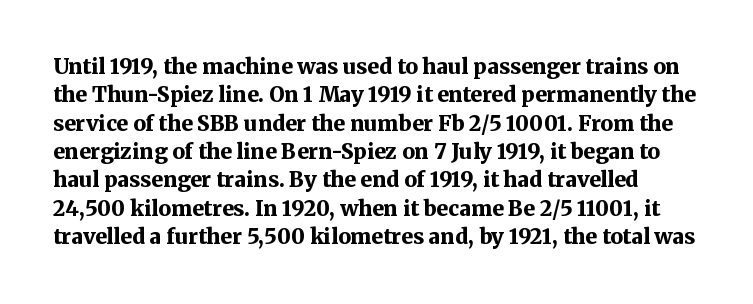
The image shows 21 px bold type, upright; set normal line spacing (1.35x), normal letter spacing, not underlined.
